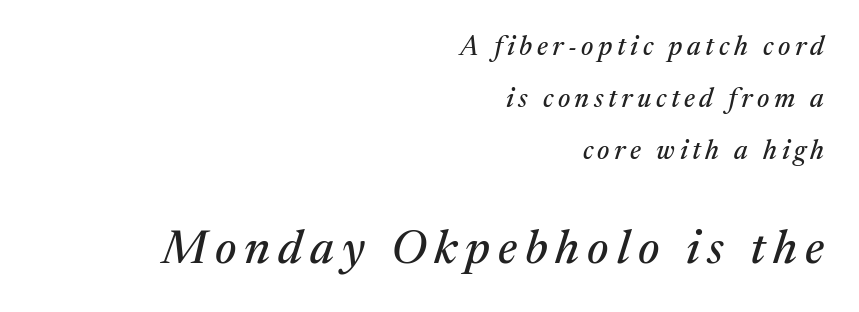
The text block is weighted toward the right margin, trailing off unevenly leftward. A bare baseline throughout the passage. The designer gave the closing block more size than the opening block. The space between consecutive lines is lavish. Think of a printed novel: that variable character pitch is what you see here. This sample uses an oblique cut, with every glyph tilted off the vertical.
